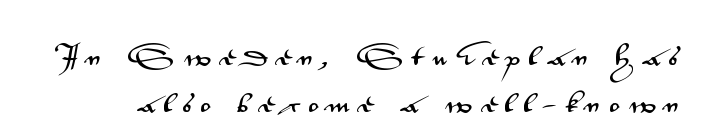
Q: Is the text italic (slanted)? A: Yes.
Q: Is the text underlined? A: No.
Q: Is the spacing between letters normal or unusually wide? A: Unusually wide.
Q: Is the spacing between lines tight, normal or loose? A: Loose.
